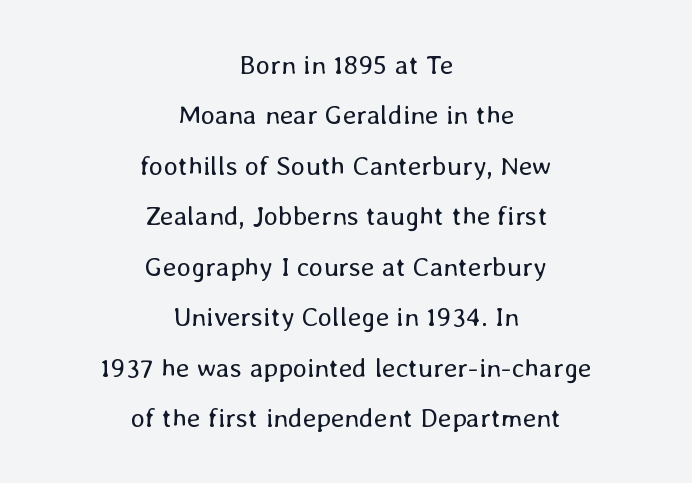
The image shows 27 px text type, upright; set centered, line spacing 1.87x, normal letter spacing, not underlined.
